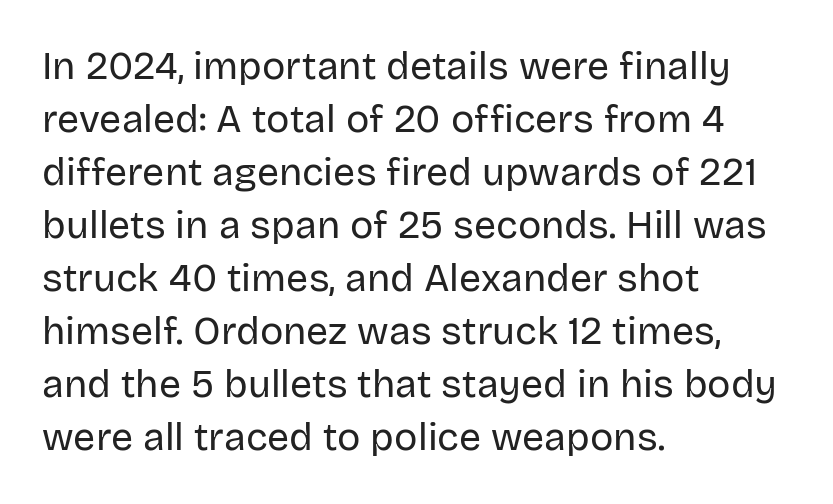
Leftover space on each line is placed entirely after the last word. Just letters on the line, the space beneath them empty. Notice how descenders clear the ascenders below comfortably — that's standard leading. Characters remain perfectly vertical along every line. The face used here is proportionally spaced, like ordinary book or web type. The passage shown is typeset with a sans-serif family.
